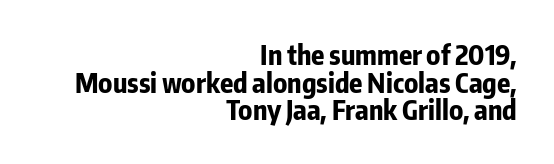
Q: Is the text bold? A: Yes.
Q: Is the text italic (slanted)? A: No, it is upright.
Q: Is the text underlined? A: No.
Q: How is the paragraph aligned? A: Right-aligned.
Q: Is the spacing between letters normal or unusually wide? A: Normal.
Q: Is the spacing between lines tight, normal or loose? A: Tight.
